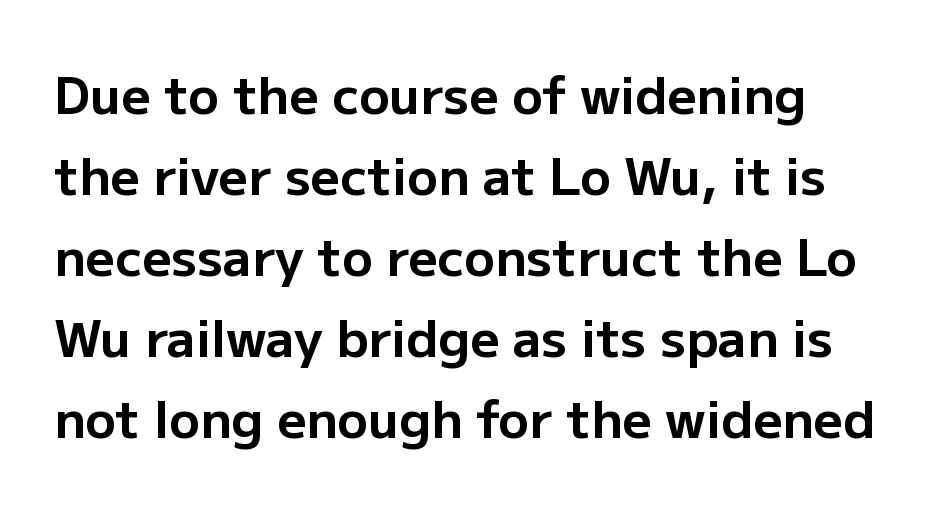
Q: Is the text bold? A: Yes.
Q: Is the text italic (slanted)? A: No, it is upright.
Q: Is the typeface a serif or a sans-serif typeface? A: Sans-serif.
Q: Is the text underlined? A: No.
Q: How is the paragraph aligned? A: Left-aligned.
Q: Is the spacing between letters normal or unusually wide? A: Normal.
Q: Is the spacing between lines tight, normal or loose? A: Normal.
Q: Width (condensed, normal, or wide)? A: Normal.
Q: Stroke contrast? A: Low.
Q: x-height? A: Medium.
Q: Monospaced? A: No.
